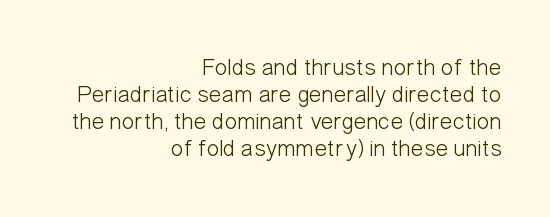
{"italic": "no", "bold": "no", "underline": "no", "align": "right", "line_spacing": "tight", "line_spacing_ratio": 1.13, "letter_spacing": "normal", "letter_spacing_em": 0.0, "glyph_px": 24}
